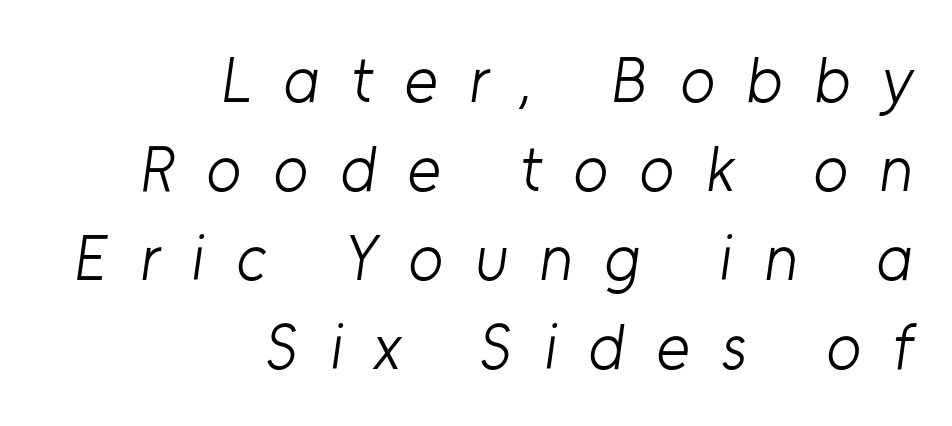
Q: Is the text bold? A: No.
Q: Is the typeface a serif or a sans-serif typeface? A: Sans-serif.
Q: Is the text underlined? A: No.
Q: How is the paragraph aligned? A: Right-aligned.
Q: Is the spacing between letters normal or unusually wide? A: Unusually wide.
Q: Is the spacing between lines tight, normal or loose? A: Normal.
Q: Width (condensed, normal, or wide)? A: Normal.
Q: Stroke contrast? A: Low.
Q: x-height? A: Medium.
Q: Monospaced? A: No.
